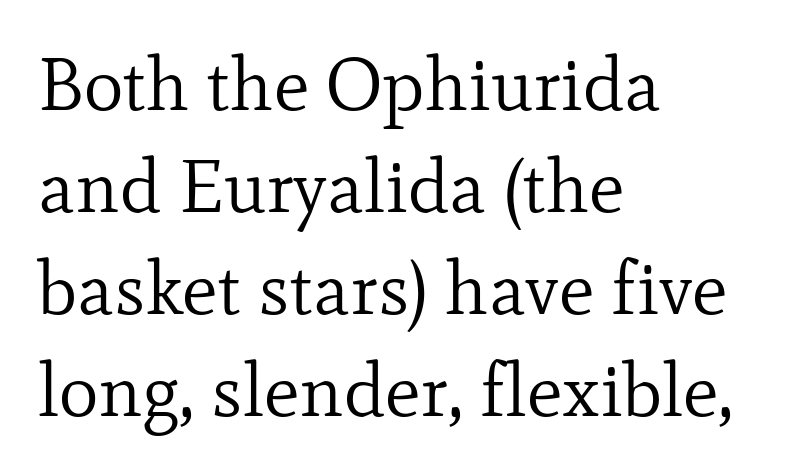
{"serif": "yes", "italic": "no", "bold": "no", "weight": "regular", "width": "normal", "stroke_contrast": "low", "x_height": "small", "monospaced": "no", "underline": "no", "align": "left", "line_spacing": "normal", "line_spacing_ratio": 1.36, "letter_spacing": "normal", "letter_spacing_em": 0.0, "glyph_px": 75}
